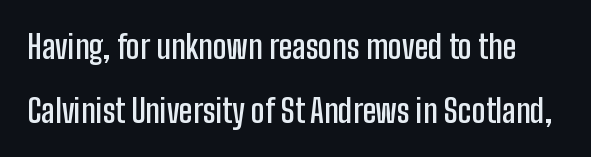
Q: Is the text bold? A: Semi-bold.
Q: Is the text italic (slanted)? A: No, it is upright.
Q: Is the typeface a serif or a sans-serif typeface? A: Sans-serif.
Q: Is the text underlined? A: No.
Q: Is the spacing between letters normal or unusually wide? A: Normal.
Q: Is the spacing between lines tight, normal or loose? A: Loose.
Q: Width (condensed, normal, or wide)? A: Condensed.
Q: Stroke contrast? A: Low.
Q: x-height? A: Medium.
Q: Monospaced? A: No.
